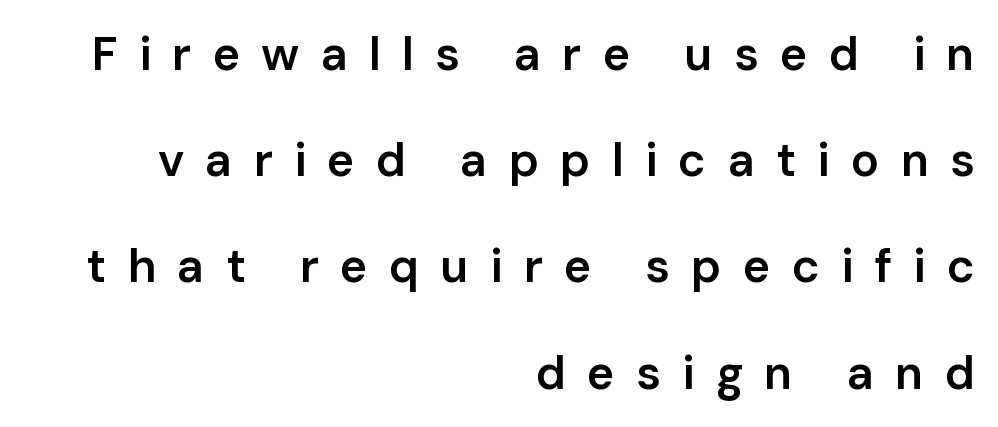
{"serif": "no", "italic": "no", "bold": "semi", "weight": "semibold", "width": "normal", "stroke_contrast": "low", "x_height": "medium", "monospaced": "no", "underline": "no", "align": "right", "line_spacing": "loose", "line_spacing_ratio": 2.26, "letter_spacing": "wide", "letter_spacing_em": 0.45, "glyph_px": 47}
